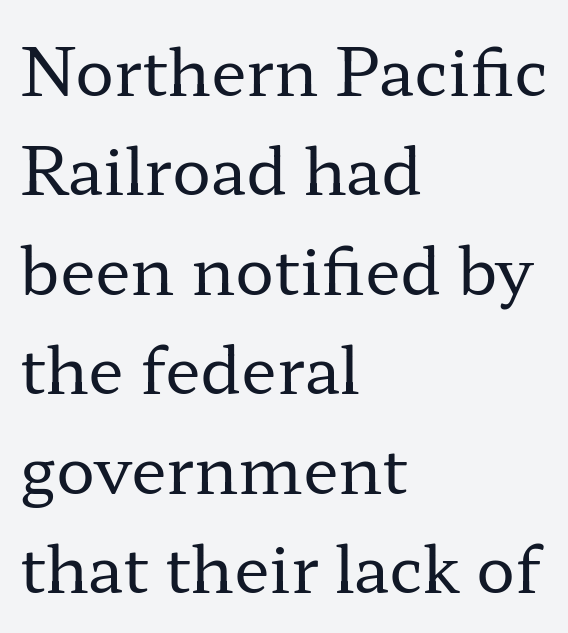
The designer went with a serif here, giving each stem small feet. Is the block centered? No — it sits flush against the left margin. Spacing verdict: proportional, widths tailored to each character. The passage shown has conventional tracking throughout.
